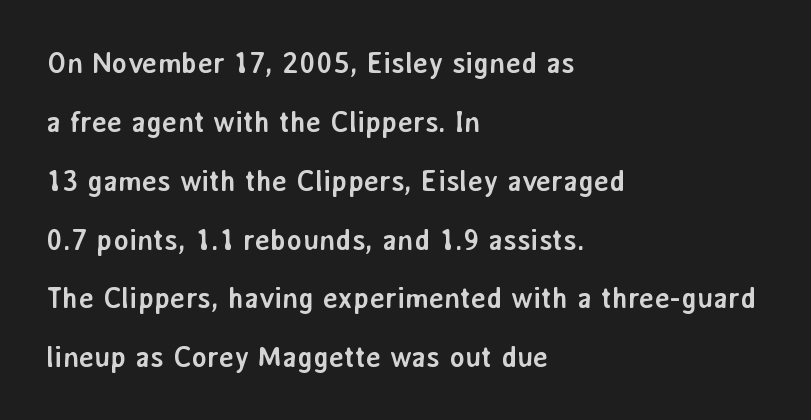
{"serif": "no", "italic": "no", "bold": "yes", "weight": "semibold", "width": "normal", "stroke_contrast": "low", "x_height": "medium", "monospaced": "no", "underline": "no", "align": "left", "line_spacing": "loose", "line_spacing_ratio": 2.03, "letter_spacing": "normal", "letter_spacing_em": 0.0, "glyph_px": 29}
